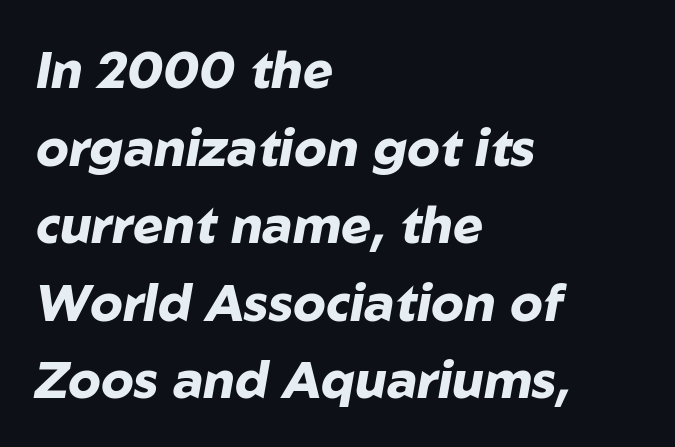
{"italic": "yes", "lean": "right", "slant_degrees": 10, "bold": "yes", "weight": "heavy", "width": "normal", "stroke_contrast": "low", "x_height": "medium", "monospaced": "no", "underline": "no", "align": "left", "line_spacing": "normal", "line_spacing_ratio": 1.52, "letter_spacing": "normal", "letter_spacing_em": 0.0, "glyph_px": 51}
